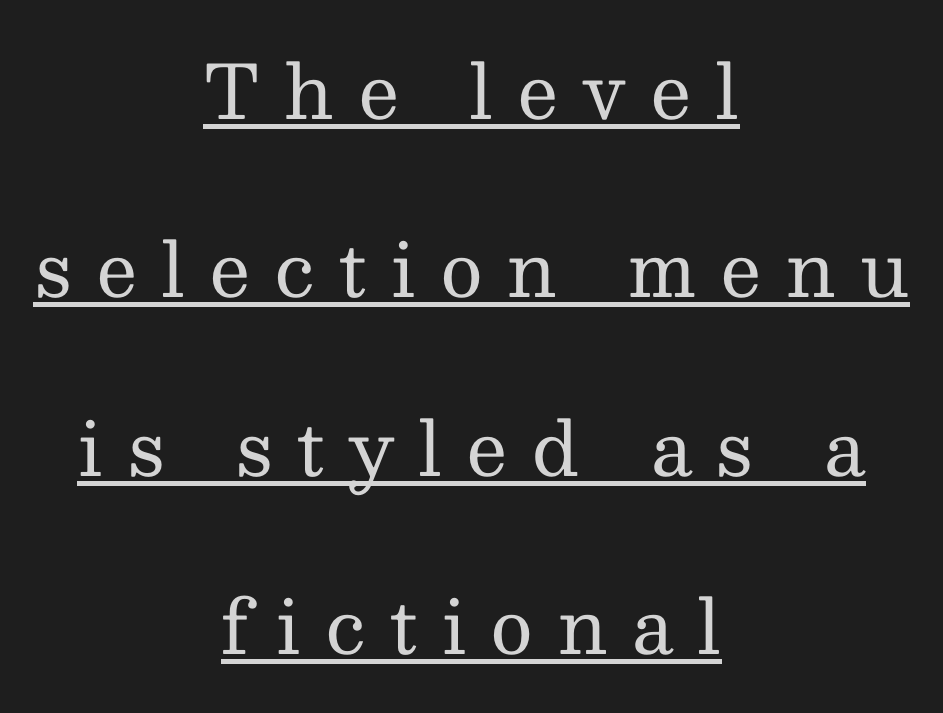
{"serif": "yes", "italic": "no", "bold": "no", "weight": "regular", "width": "normal", "stroke_contrast": "medium", "x_height": "medium", "monospaced": "no", "underline": "yes", "align": "center", "line_spacing": "loose", "line_spacing_ratio": 2.41, "letter_spacing": "wide", "letter_spacing_em": 0.32, "glyph_px": 74}
